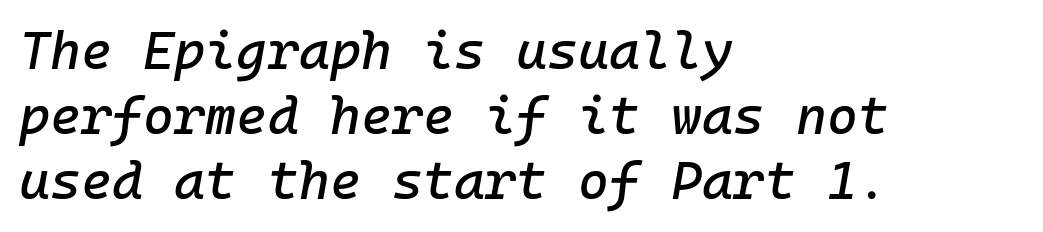
The image shows 53 px text type, italic (leaning right), monospaced; set left-aligned, line spacing 1.23x, normal letter spacing, not underlined; low stroke contrast and a medium x-height.
